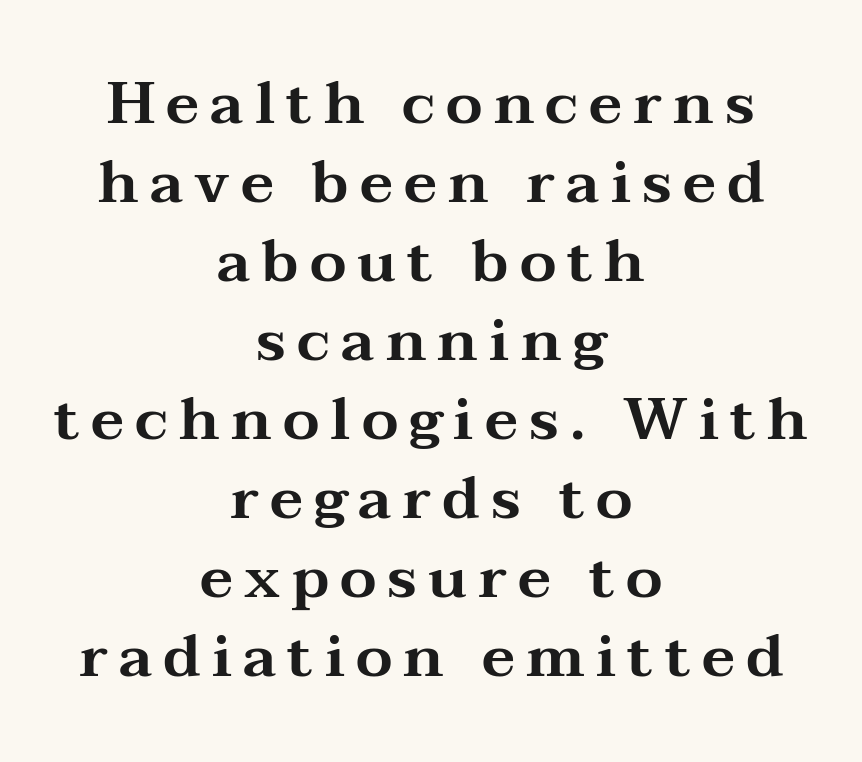
Descender tails drop into unmarked territory. Looks like regular typesetting: each glyph gets only the width it needs. Successive baselines arrive at the customary interval. Notice how the passage keeps no hard edge, just a central spine. Posture: upright roman. Yep, those are serifs on the letters.
